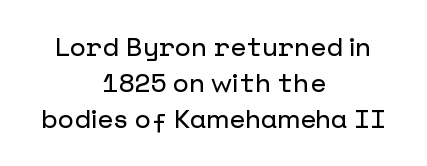
If you folded the block vertically in half, each line would mirror itself in length. Observe the ordinary spacing: letters are neighbours, not strangers. You can tell it's not italic because the verticals are truly vertical. The passage shown is not underscored anywhere. Regarding leading, the lines here are spaced in the standard way.
